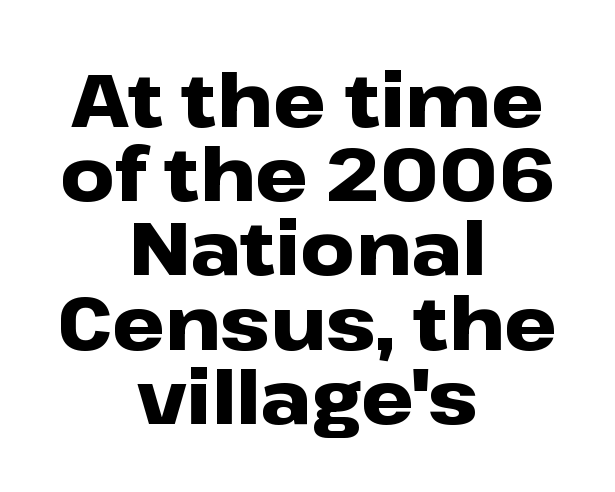
I'd call this a sans setting — the letters go barefoot. The specimen reads as upright at a glance. Horizontal bands of white between lines are thin slivers. The letterforms sit shoulder to shoulder at normal distance. Where is the straight margin? There isn't one; the lines are centered. Proportional: the letters do not fall into vertical columns.
